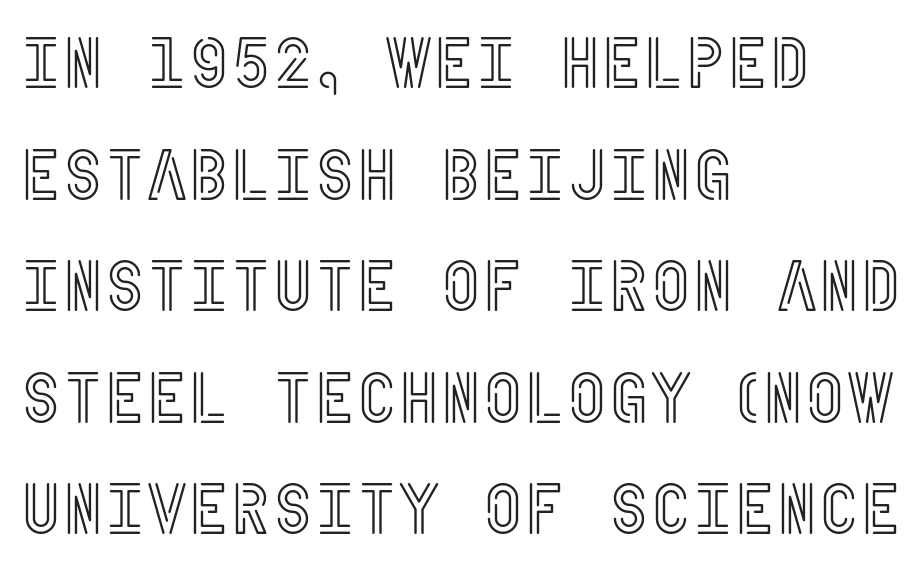
The image shows 72 px condensed type, upright; set left-aligned, normal line spacing (1.55x), normal letter spacing, not underlined; a large x-height.
